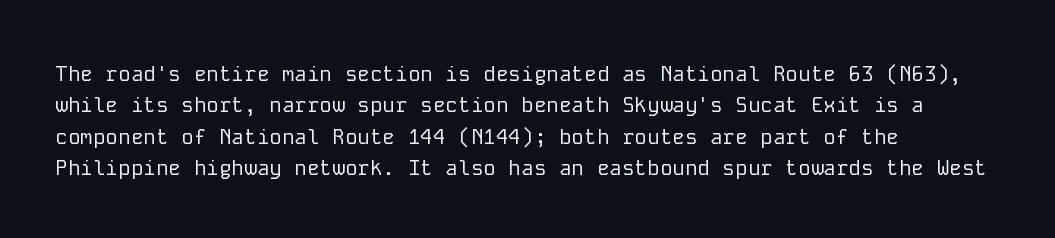
The image shows 21 px text type, upright; set left-aligned, normal line spacing (1.5x), normal letter spacing, not underlined.
